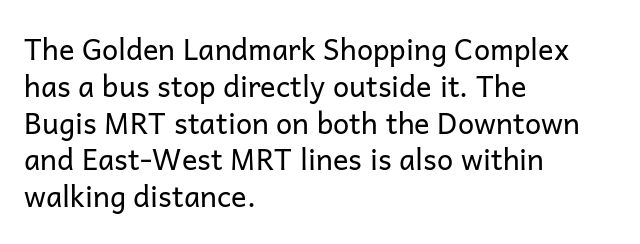
{"serif": "no", "italic": "no", "bold": "no", "weight": "regular", "width": "normal", "stroke_contrast": "low", "x_height": "medium", "monospaced": "no", "underline": "no", "align": "left", "line_spacing": "normal", "line_spacing_ratio": 1.27, "letter_spacing": "normal", "letter_spacing_em": 0.0, "glyph_px": 29}
